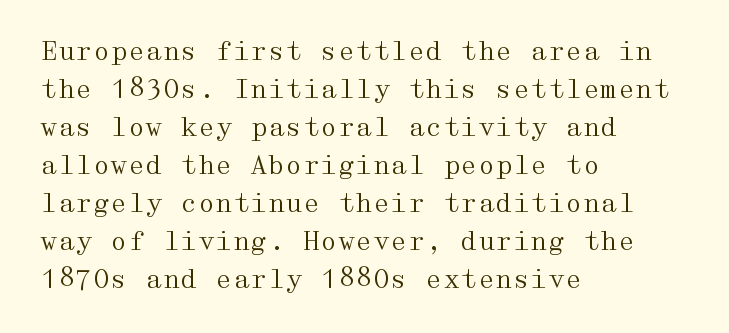
{"italic": "no", "bold": "no", "underline": "no", "align": "left", "line_spacing": "normal", "line_spacing_ratio": 1.52, "letter_spacing": "normal", "letter_spacing_em": 0.0, "glyph_px": 25}
